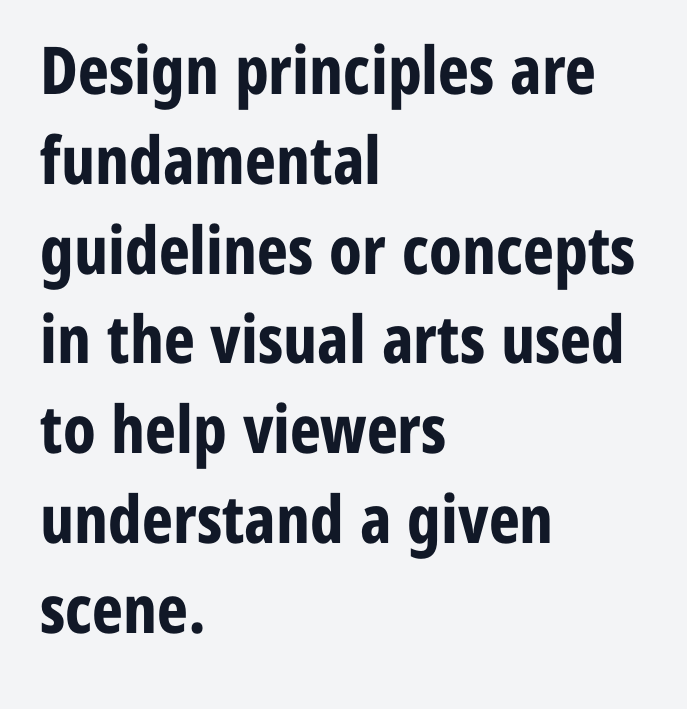
Q: Is the text bold? A: Yes.
Q: Is the text italic (slanted)? A: No, it is upright.
Q: Is the typeface a serif or a sans-serif typeface? A: Sans-serif.
Q: Is the text underlined? A: No.
Q: How is the paragraph aligned? A: Left-aligned.
Q: Is the spacing between letters normal or unusually wide? A: Normal.
Q: Is the spacing between lines tight, normal or loose? A: Normal.
Q: Width (condensed, normal, or wide)? A: Condensed.
Q: Stroke contrast? A: Low.
Q: x-height? A: Medium.
Q: Monospaced? A: No.
